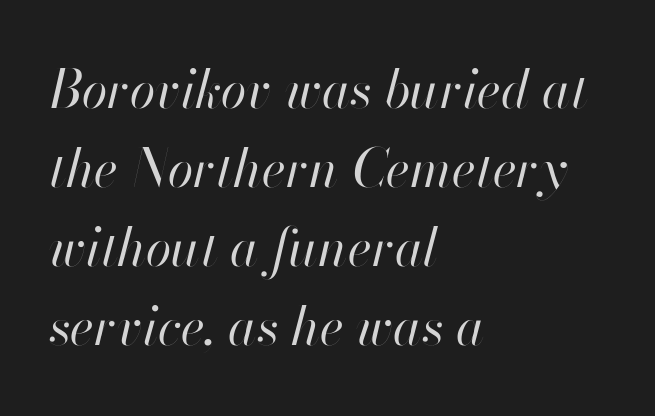
The image shows 52 px regular-weight type, italic (leaning right); set left-aligned, normal line spacing (1.52x), normal letter spacing, not underlined; high stroke contrast and a small x-height.
